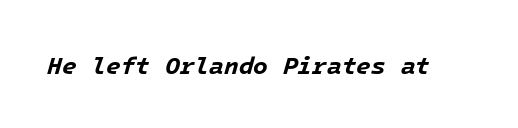
Q: Is the text bold? A: Yes.
Q: Is the text italic (slanted)? A: Yes, it leans right by about 16 degrees.
Q: Is the text underlined? A: No.
Q: Is the spacing between letters normal or unusually wide? A: Normal.
